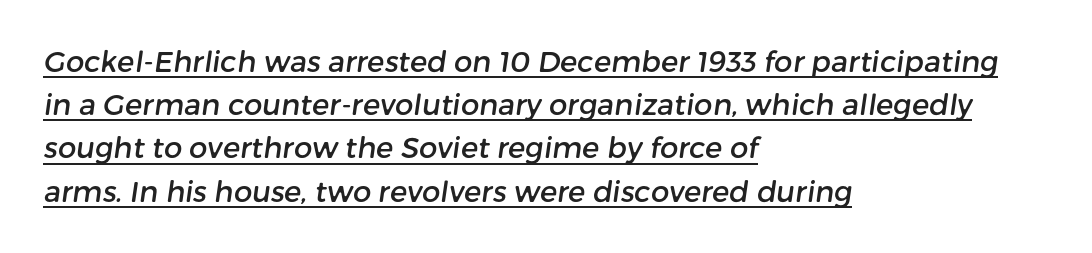
Q: Is the typeface a serif or a sans-serif typeface? A: Sans-serif.
Q: Is the text underlined? A: Yes.
Q: How is the paragraph aligned? A: Left-aligned.
Q: Is the spacing between letters normal or unusually wide? A: Normal.
Q: Is the spacing between lines tight, normal or loose? A: Normal.
Q: Width (condensed, normal, or wide)? A: Normal.
Q: Stroke contrast? A: Low.
Q: x-height? A: Medium.
Q: Monospaced? A: No.
